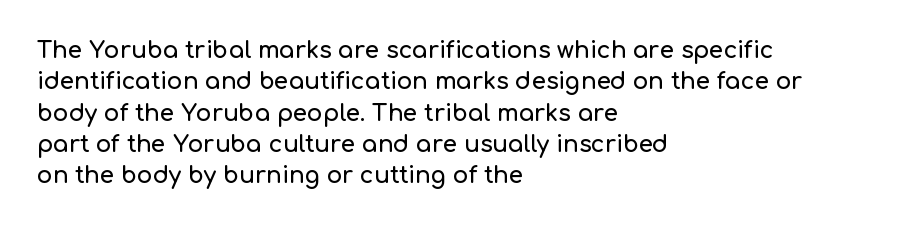
{"italic": "no", "underline": "no", "align": "left", "line_spacing": "normal", "line_spacing_ratio": 1.36, "letter_spacing": "normal", "letter_spacing_em": 0.0, "glyph_px": 23}
